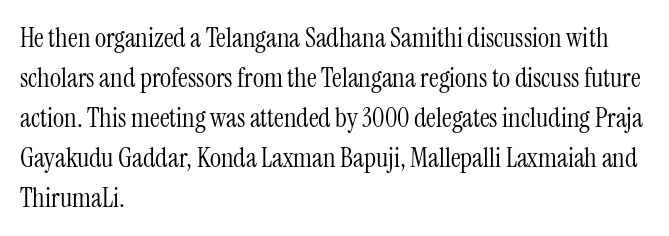
The image shows 27 px text type, upright; set left-aligned, normal line spacing (1.48x), normal letter spacing, not underlined.
